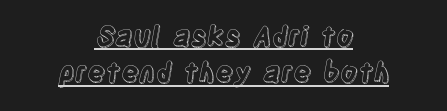
{"underline": "yes", "align": "center", "line_spacing": "normal", "line_spacing_ratio": 1.34, "letter_spacing": "normal", "letter_spacing_em": 0.0, "glyph_px": 27}
